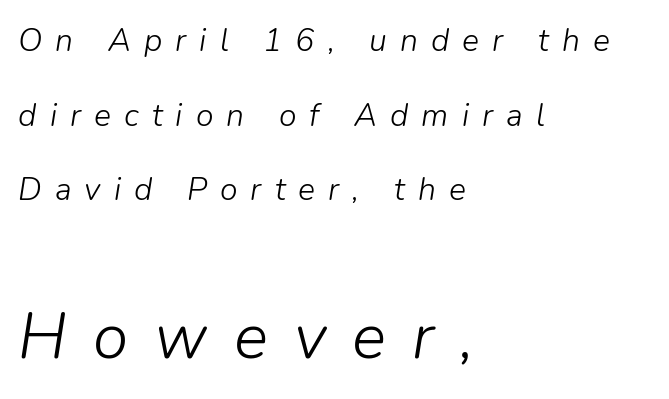
A typesetter would call this leading open, well beyond the default. Observe the wide spacing: letters keep a clear distance from each other. The gap between lines stays unmarked. Compared with ordinary roman type, these characters are visibly tilted. Do the characters align in a grid? No, the font is proportional.
